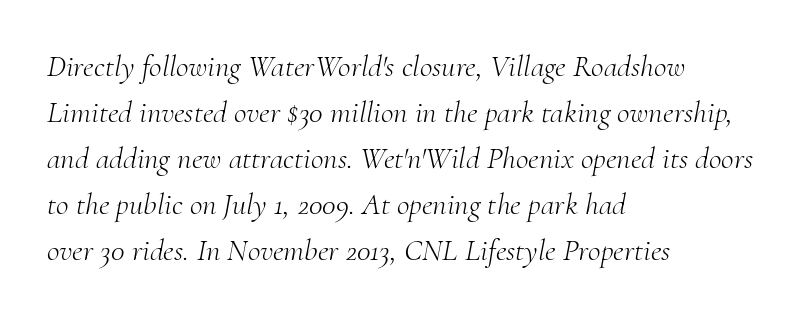
Q: Is the text bold? A: No.
Q: Is the text italic (slanted)? A: Yes, it leans right by about 10 degrees.
Q: Is the typeface a serif or a sans-serif typeface? A: Serif.
Q: Is the text underlined? A: No.
Q: How is the paragraph aligned? A: Left-aligned.
Q: Is the spacing between letters normal or unusually wide? A: Normal.
Q: Is the spacing between lines tight, normal or loose? A: Normal.
Q: Width (condensed, normal, or wide)? A: Normal.
Q: Stroke contrast? A: Medium.
Q: x-height? A: Small.
Q: Monospaced? A: No.
